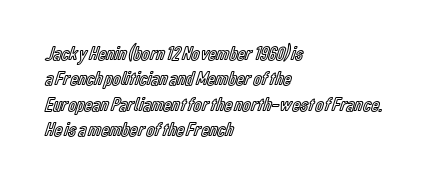
The image shows 20 px text type; set left-aligned, normal line spacing (1.27x), normal letter spacing, not underlined.
